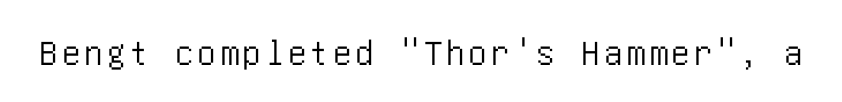
Note: no serifs on the glyphs. The space directly below the letters is spotless. It's the straight-up-and-down kind of type.
